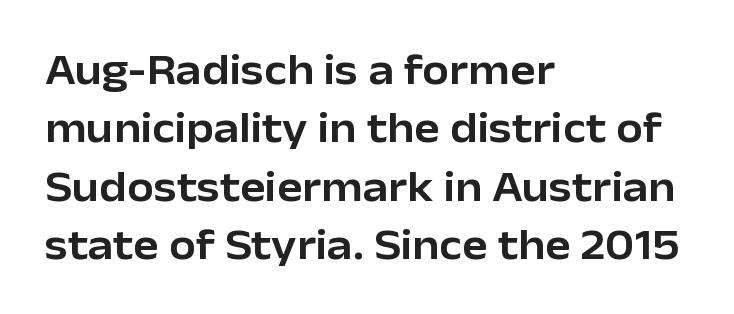
Does the type have serifs? No, each stem ends abruptly. This rendering uses left alignment, leaving the right contour irregular. Rule under the text: the space is simply empty. A typesetter would call this leading conventional body-copy spacing. Do the characters align in a grid? No, the font is proportional.
